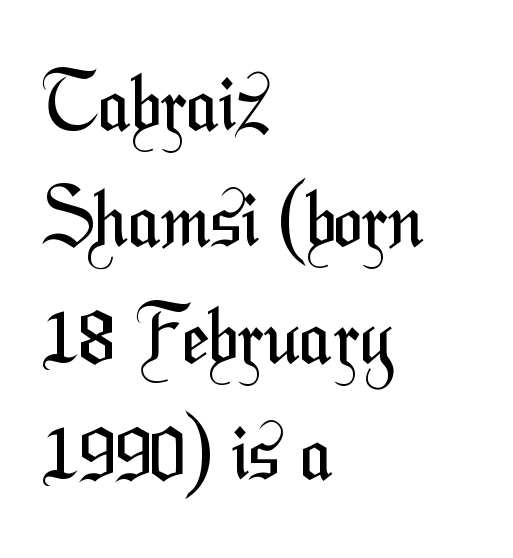
Q: Is the text bold? A: No.
Q: Is the typeface a serif or a sans-serif typeface? A: Sans-serif.
Q: Is the text underlined? A: No.
Q: How is the paragraph aligned? A: Left-aligned.
Q: Is the spacing between letters normal or unusually wide? A: Normal.
Q: Is the spacing between lines tight, normal or loose? A: Normal.
Q: Width (condensed, normal, or wide)? A: Condensed.
Q: Stroke contrast? A: Medium.
Q: x-height? A: Medium.
Q: Monospaced? A: No.
